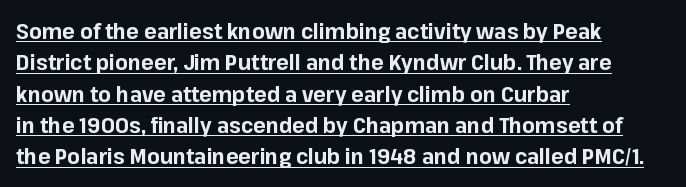
Casual observation: everything's shoved over to the left. Style check: upright. Whoever set this chose a conventional vertical rhythm. Typographic density is high because the face is bold.
